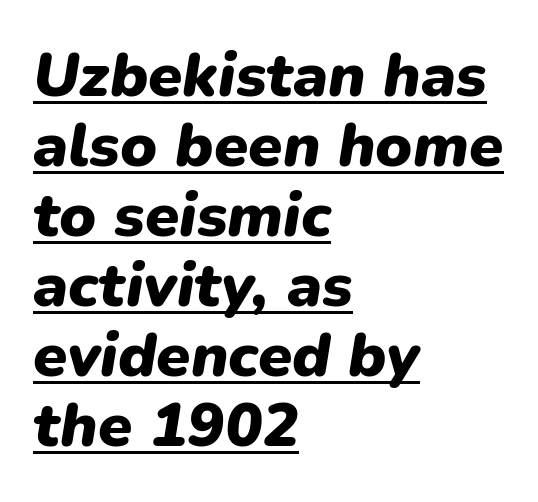
{"italic": "yes", "lean": "right", "slant_degrees": 9, "bold": "yes", "weight": "heavy", "width": "normal", "stroke_contrast": "low", "x_height": "medium", "monospaced": "no", "underline": "yes", "align": "left", "line_spacing": "tight", "line_spacing_ratio": 1.13, "letter_spacing": "normal", "letter_spacing_em": 0.0, "glyph_px": 62}
